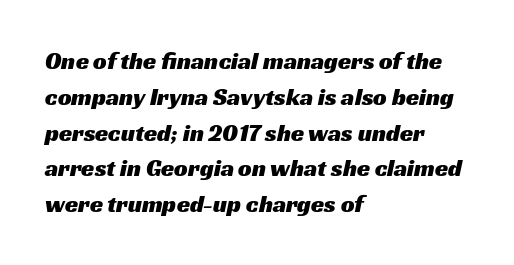
Q: Is the text underlined? A: No.
Q: How is the paragraph aligned? A: Left-aligned.
Q: Is the spacing between letters normal or unusually wide? A: Normal.
Q: Is the spacing between lines tight, normal or loose? A: Normal.
